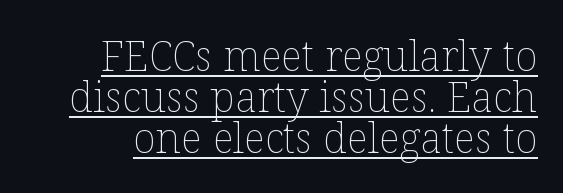
Q: Is the text bold? A: No.
Q: Is the text italic (slanted)? A: No, it is upright.
Q: Is the text underlined? A: Yes.
Q: Is the spacing between letters normal or unusually wide? A: Normal.
Q: Is the spacing between lines tight, normal or loose? A: Tight.
Q: Width (condensed, normal, or wide)? A: Normal.
Q: Stroke contrast? A: Low.
Q: x-height? A: Medium.
Q: Monospaced? A: No.
